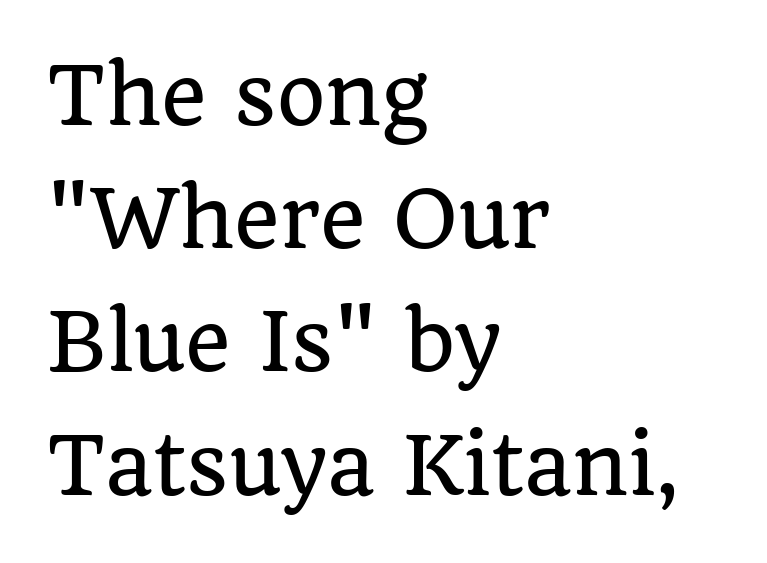
Glance below the letters and you will spot only blank space. No extra tracking has been applied to these lines. Posture: upright roman. Evenly set lines give the paragraph a standard silhouette. The paragraph shown leans on its left margin.
